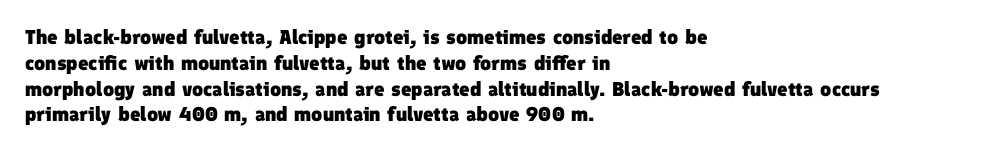
{"bold": "yes", "underline": "no", "align": "left", "line_spacing": "normal", "line_spacing_ratio": 1.29, "letter_spacing": "normal", "letter_spacing_em": 0.0, "glyph_px": 20}
